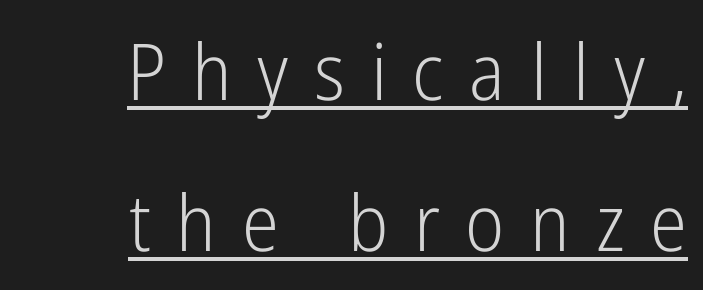
The ragged edge is on the left, which tells us the setting is flush right. Are there feet on the stems? There aren't — it's a sans. If you measured baseline to baseline, you'd find a long distance. Posture: upright roman. In terms of letterspacing, this is a distinctly airy, spread setting.
